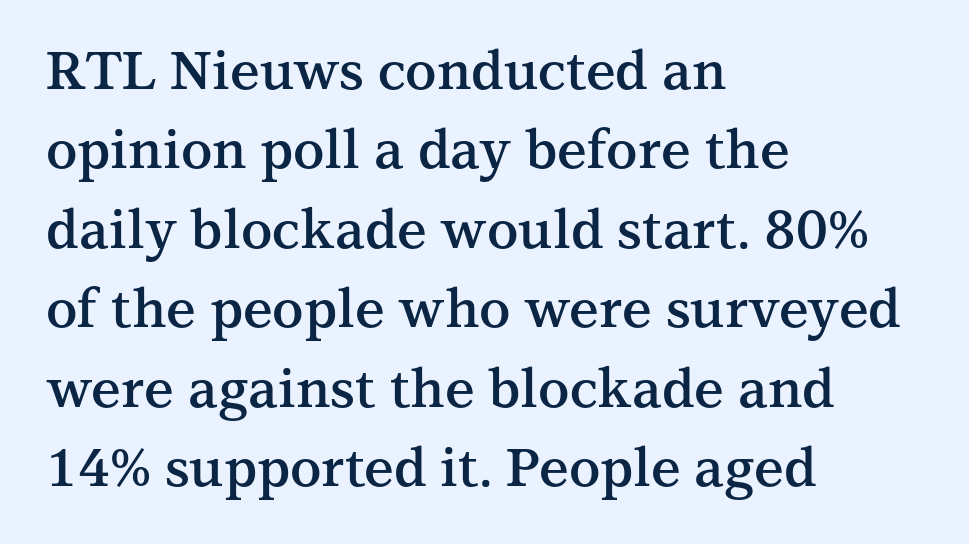
Q: Is the text bold? A: Semi-bold.
Q: Is the text italic (slanted)? A: No, it is upright.
Q: Is the typeface a serif or a sans-serif typeface? A: Serif.
Q: Is the text underlined? A: No.
Q: How is the paragraph aligned? A: Left-aligned.
Q: Is the spacing between letters normal or unusually wide? A: Normal.
Q: Is the spacing between lines tight, normal or loose? A: Normal.
Q: Width (condensed, normal, or wide)? A: Normal.
Q: Stroke contrast? A: Medium.
Q: x-height? A: Medium.
Q: Monospaced? A: No.
